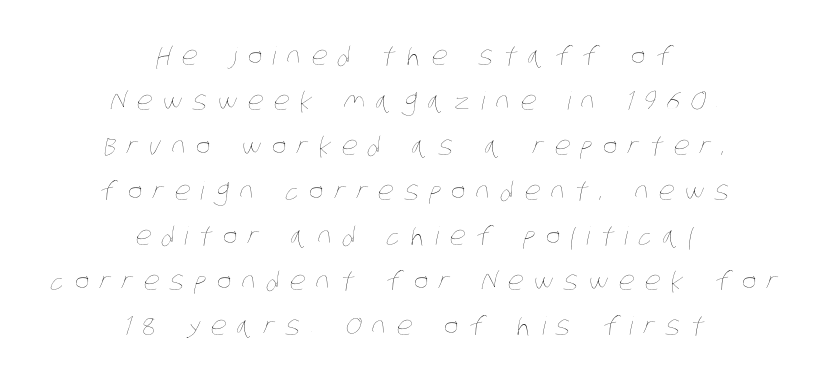
The image shows 25 px text type; set centered, line spacing 1.8x, unusually wide letter spacing (+0.42 em), not underlined.
